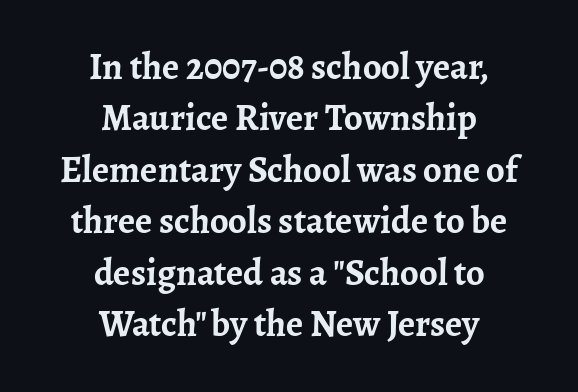
Q: Is the text bold? A: Yes.
Q: Is the text italic (slanted)? A: No, it is upright.
Q: Is the typeface a serif or a sans-serif typeface? A: Serif.
Q: Is the text underlined? A: No.
Q: How is the paragraph aligned? A: Centered.
Q: Is the spacing between letters normal or unusually wide? A: Normal.
Q: Is the spacing between lines tight, normal or loose? A: Normal.
Q: Width (condensed, normal, or wide)? A: Normal.
Q: Stroke contrast? A: Low.
Q: x-height? A: Medium.
Q: Monospaced? A: No.
